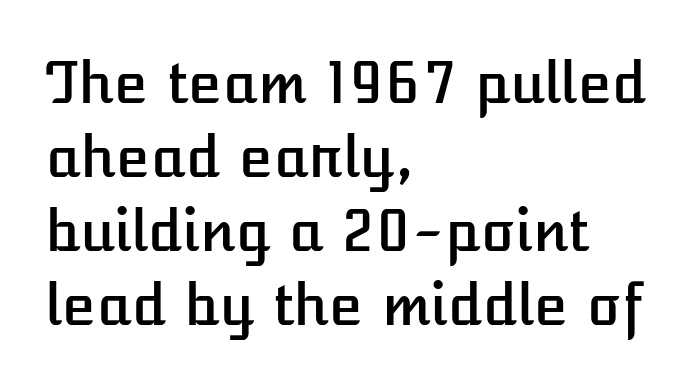
{"italic": "no", "width": "normal", "stroke_contrast": "low", "x_height": "medium", "monospaced": "no", "underline": "no", "align": "left", "line_spacing": "normal", "line_spacing_ratio": 1.32, "letter_spacing": "normal", "letter_spacing_em": 0.0, "glyph_px": 56}
